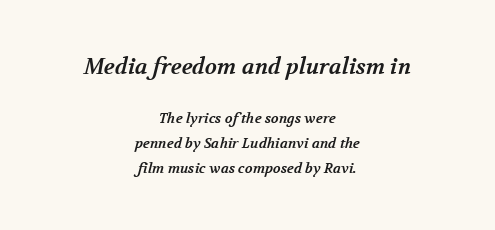
Check the space under the baseline: it is left empty. Where is the straight margin? There isn't one; the lines are centered. This rendering leaves character spacing at its baseline value. Emphasis by weight is at full strength: bold. The rendering shrinks the type as you move from the upper chunk to the lower.
